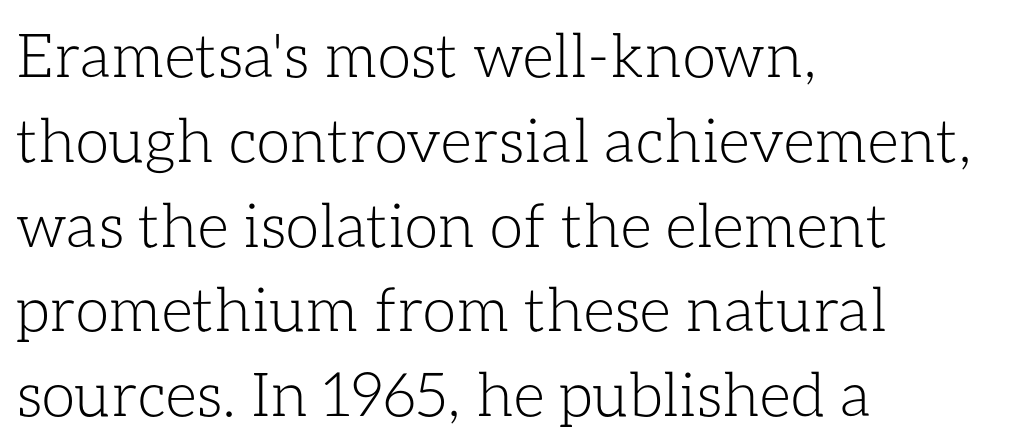
These glyphs show unthickened strokes, regular width or finer. Looks like regular typesetting: each glyph gets only the width it needs. Rows of type keep a routine distance in the vertical direction. These lines were composed using upright roman letters. You could call the tracking neutral — neither tight nor loose.
